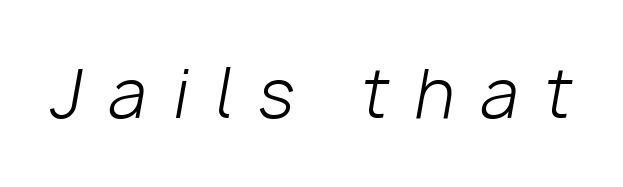
Q: Is the text bold? A: No.
Q: Is the text italic (slanted)? A: Yes, it leans right by about 10 degrees.
Q: Is the text underlined? A: No.
Q: Is the spacing between letters normal or unusually wide? A: Unusually wide.
Q: Width (condensed, normal, or wide)? A: Normal.
Q: Stroke contrast? A: Low.
Q: x-height? A: Medium.
Q: Monospaced? A: No.
